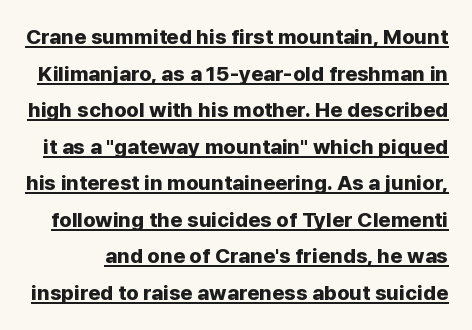
The image shows 21 px bold type, upright; set line spacing 1.74x, normal letter spacing, underlined.
